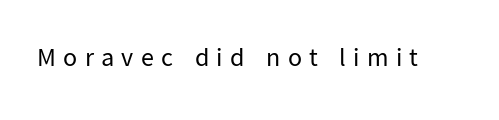
Letter spacing: wide. Stroke mass is kept to a normal reading level or below. Posture: upright roman. Honestly, there is no underline to notice here at all.
